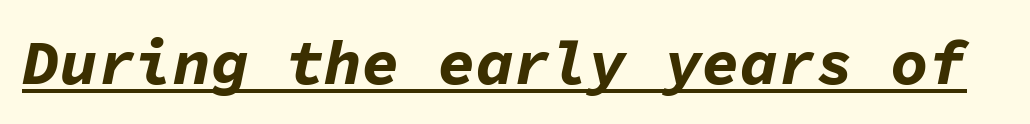
Q: Is the text bold? A: Yes.
Q: Is the text italic (slanted)? A: Yes, it leans right by about 11 degrees.
Q: Is the text underlined? A: Yes.
Q: Is the spacing between letters normal or unusually wide? A: Normal.
Q: Width (condensed, normal, or wide)? A: Normal.
Q: Stroke contrast? A: Low.
Q: x-height? A: Medium.
Q: Monospaced? A: Yes.
